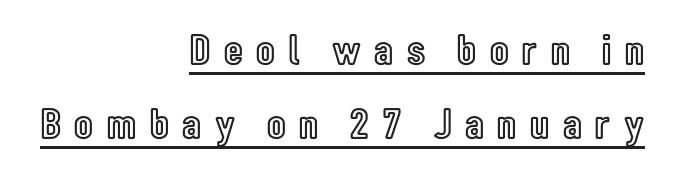
The image shows 43 px condensed type, upright; set right-aligned, line spacing 1.73x, unusually wide letter spacing (+0.32 em), underlined; a medium x-height.
